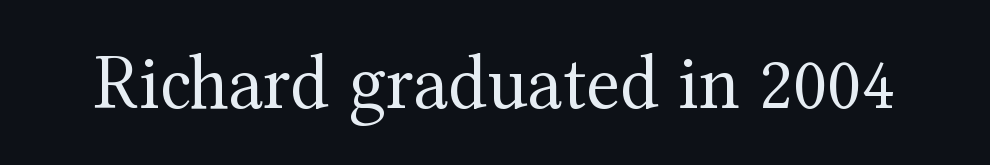
The image shows 78 px regular-weight serif type, upright; set normal letter spacing, not underlined; medium stroke contrast and a medium x-height.
